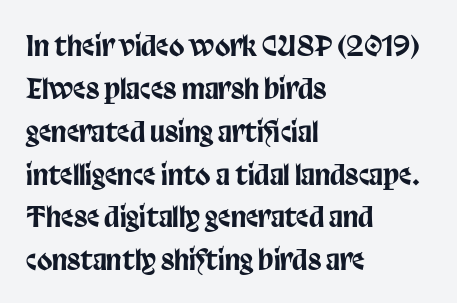
Q: Is the text italic (slanted)? A: No, it is upright.
Q: Is the typeface a serif or a sans-serif typeface? A: Sans-serif.
Q: Is the text underlined? A: No.
Q: How is the paragraph aligned? A: Left-aligned.
Q: Is the spacing between letters normal or unusually wide? A: Normal.
Q: Is the spacing between lines tight, normal or loose? A: Normal.
Q: Width (condensed, normal, or wide)? A: Condensed.
Q: Stroke contrast? A: Low.
Q: x-height? A: Large.
Q: Monospaced? A: No.
